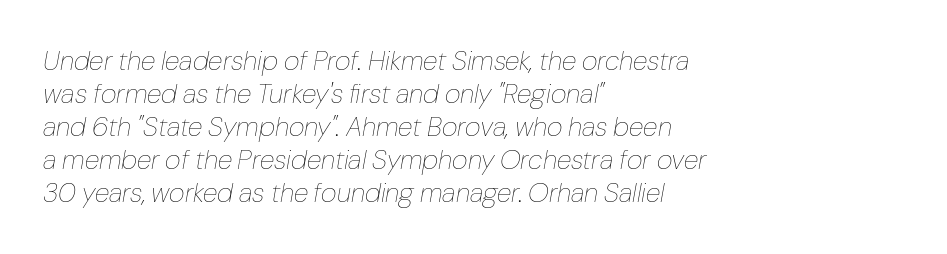
The image shows 27 px text type, italic (leaning right); set left-aligned, line spacing 1.22x, normal letter spacing, not underlined.
